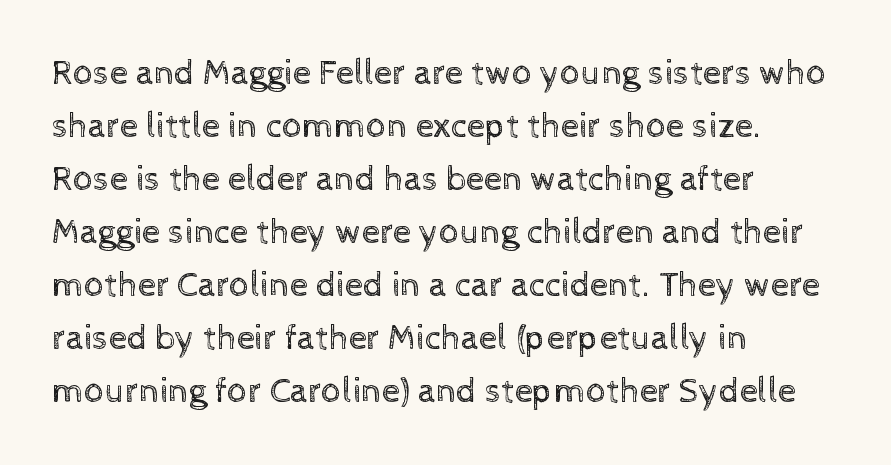
Q: Is the text bold? A: No.
Q: Is the text italic (slanted)? A: No, it is upright.
Q: Is the text underlined? A: No.
Q: How is the paragraph aligned? A: Left-aligned.
Q: Is the spacing between letters normal or unusually wide? A: Normal.
Q: Is the spacing between lines tight, normal or loose? A: Normal.
Q: Width (condensed, normal, or wide)? A: Normal.
Q: x-height? A: Medium.
Q: Monospaced? A: No.
